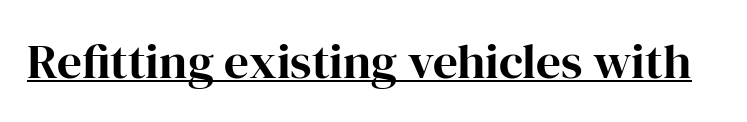
{"serif": "yes", "italic": "no", "bold": "yes", "weight": "bold", "width": "normal", "stroke_contrast": "high", "x_height": "medium", "monospaced": "no", "underline": "yes", "letter_spacing": "normal", "letter_spacing_em": 0.0, "glyph_px": 49}
